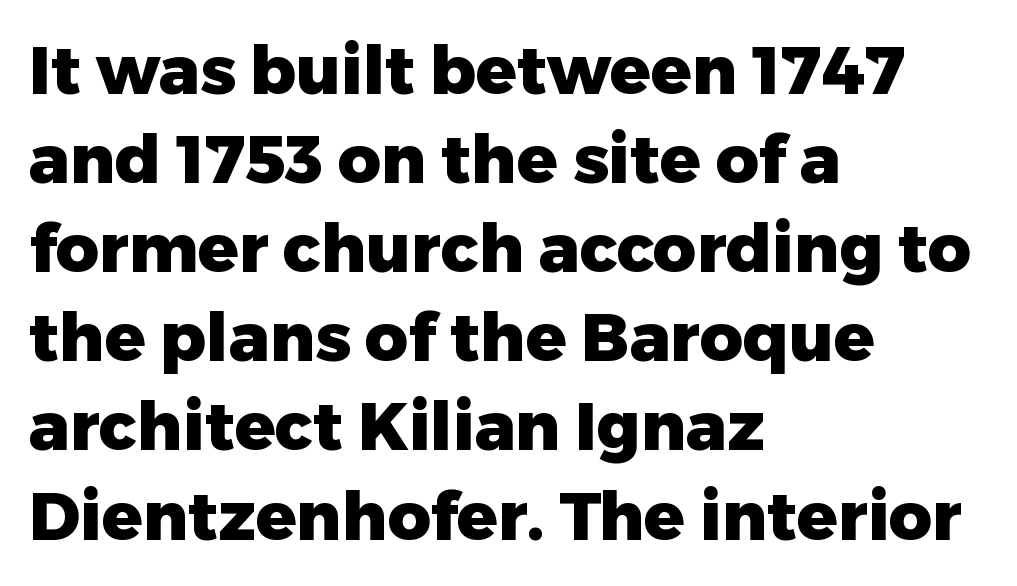
On the weight axis this lands at bold, roughly 700. The passage shown stacks its lines at a standard gap. A bare baseline throughout the passage. Vertical strokes here are truly vertical. Looks like regular typesetting: each glyph gets only the width it needs. The rendering keeps characters at their native spacing.
